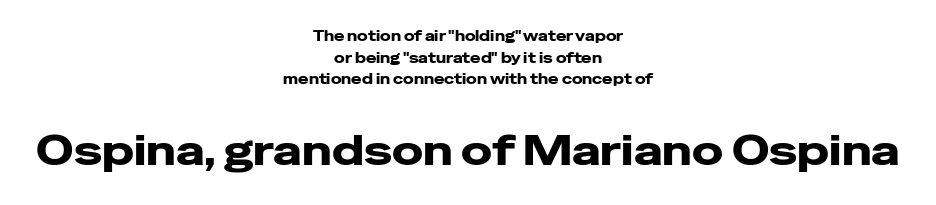
Q: Is the text bold? A: Yes.
Q: Is the text italic (slanted)? A: No, it is upright.
Q: Is the typeface a serif or a sans-serif typeface? A: Sans-serif.
Q: Is the text underlined? A: No.
Q: How is the paragraph aligned? A: Centered.
Q: Is the spacing between letters normal or unusually wide? A: Normal.
Q: Is the spacing between lines tight, normal or loose? A: Normal.
Q: Which block of text is set in a larger size, the first (top) or the second (bottom)? A: The second (bottom) one.
Q: Width (condensed, normal, or wide)? A: Wide.
Q: Stroke contrast? A: Low.
Q: x-height? A: Medium.
Q: Monospaced? A: No.
